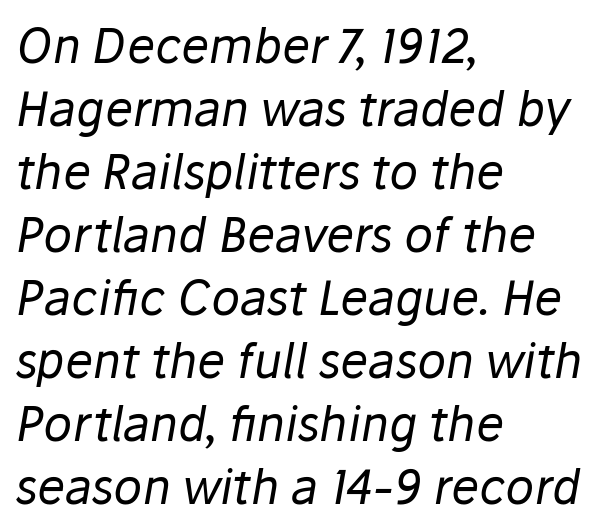
The image shows 47 px regular-weight type, italic (leaning right); set left-aligned, normal line spacing (1.34x), normal letter spacing, not underlined; low stroke contrast and a medium x-height.
